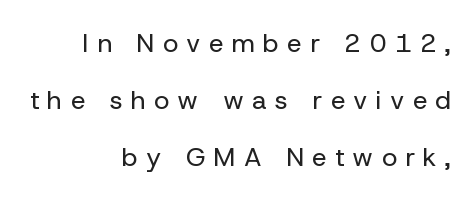
The image shows 26 px text type, upright; set right-aligned, loose line spacing (2.2x), unusually wide letter spacing (+0.32 em), not underlined.
